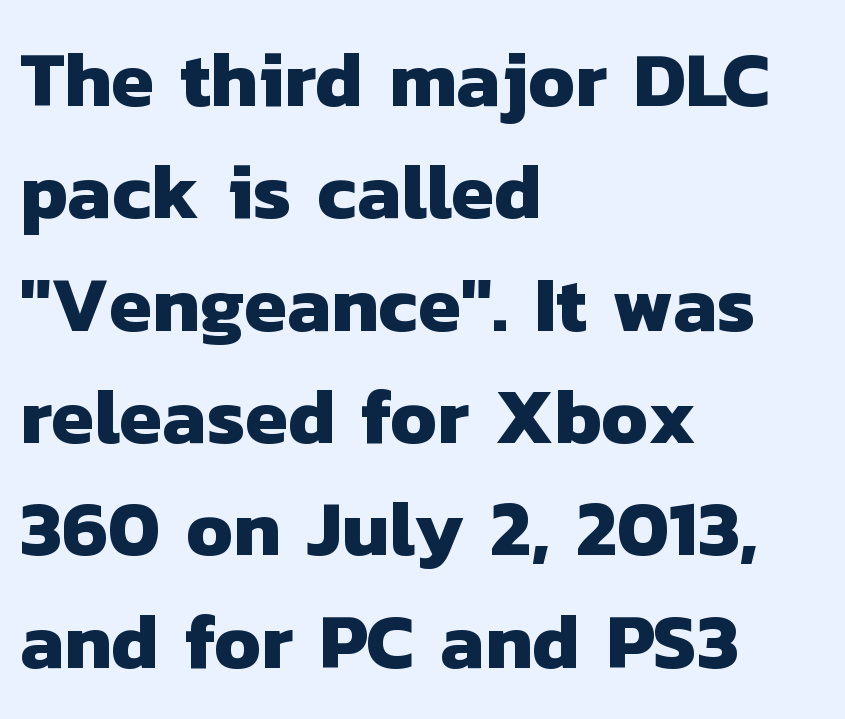
The typeface chosen for these lines omits serifs. Does the weight exceed regular? Yes, all the way to bold. Here the glyphs are tracked normally, forming tight word shapes. Each line starts at the same left margin while the right side varies. The gap between lines stays unmarked.
